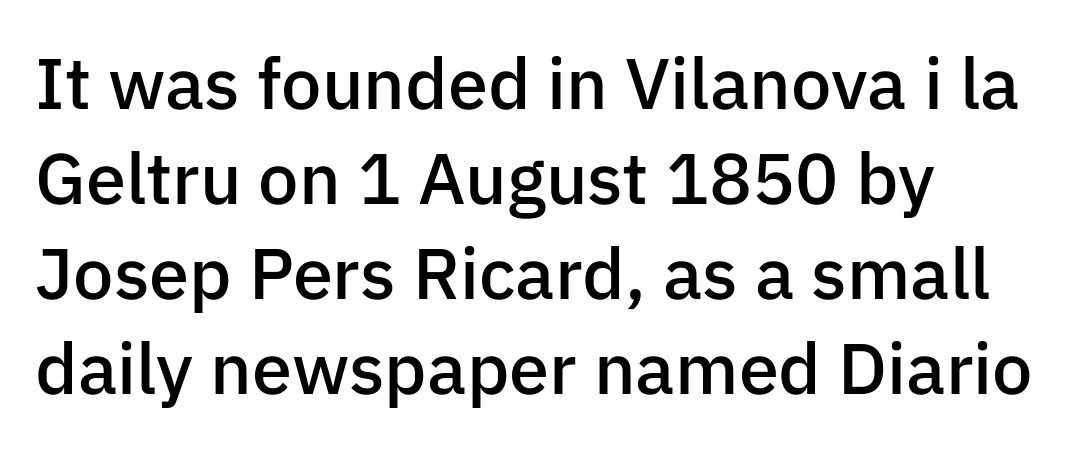
{"serif": "no", "italic": "no", "bold": "semi", "weight": "semibold", "width": "normal", "stroke_contrast": "low", "x_height": "medium", "monospaced": "no", "underline": "no", "align": "left", "line_spacing": "normal", "line_spacing_ratio": 1.32, "letter_spacing": "normal", "letter_spacing_em": 0.0, "glyph_px": 72}
